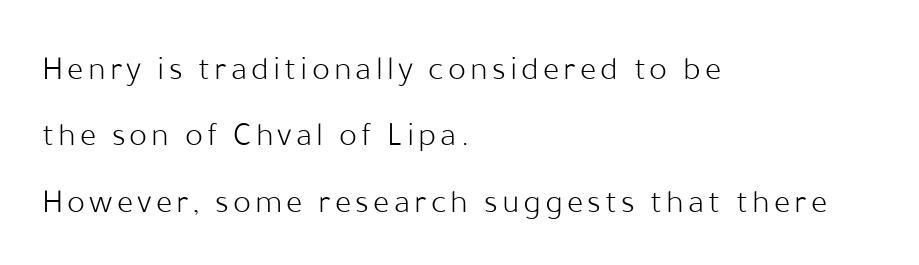
Q: Is the text bold? A: No.
Q: Is the text italic (slanted)? A: No, it is upright.
Q: Is the typeface a serif or a sans-serif typeface? A: Sans-serif.
Q: Is the text underlined? A: No.
Q: How is the paragraph aligned? A: Left-aligned.
Q: Is the spacing between lines tight, normal or loose? A: Loose.
Q: Width (condensed, normal, or wide)? A: Normal.
Q: Stroke contrast? A: Low.
Q: x-height? A: Medium.
Q: Monospaced? A: No.
